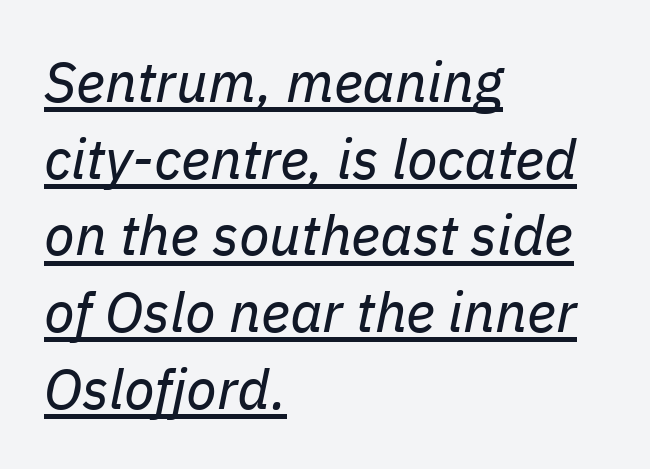
This sample is left-justified, so line endings fall wherever the words run out. Has an underline been added? It has. Every character sits at an angle, as italics do. Compared with typical body copy, the letter spacing here is the same. This is not heavy type; no bold has been used.
